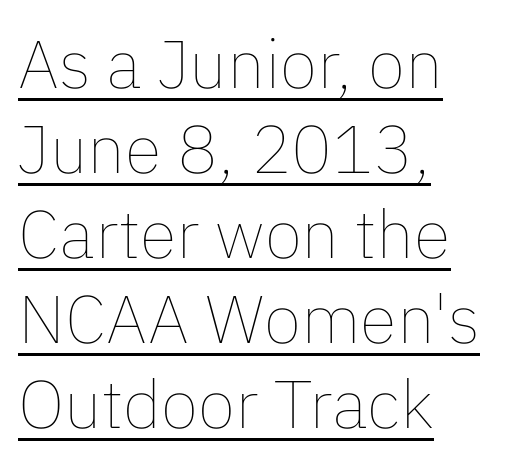
In terms of leading, this rendering sits right in the middle. Honestly, the underline is the first thing you notice here. The rag falls on the right side of this text block. Letters have the restrained weight of plain body copy at most.
